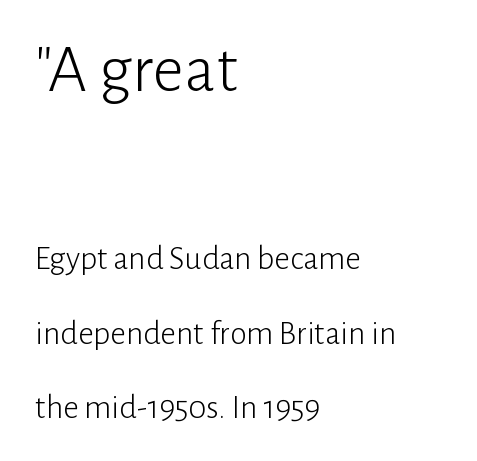
The image shows 69 px light sans-serif type, upright; set left-aligned, loose line spacing (2.19x), normal letter spacing, not underlined; the first (top) block is 2.03x larger; low stroke contrast and a medium x-height.
